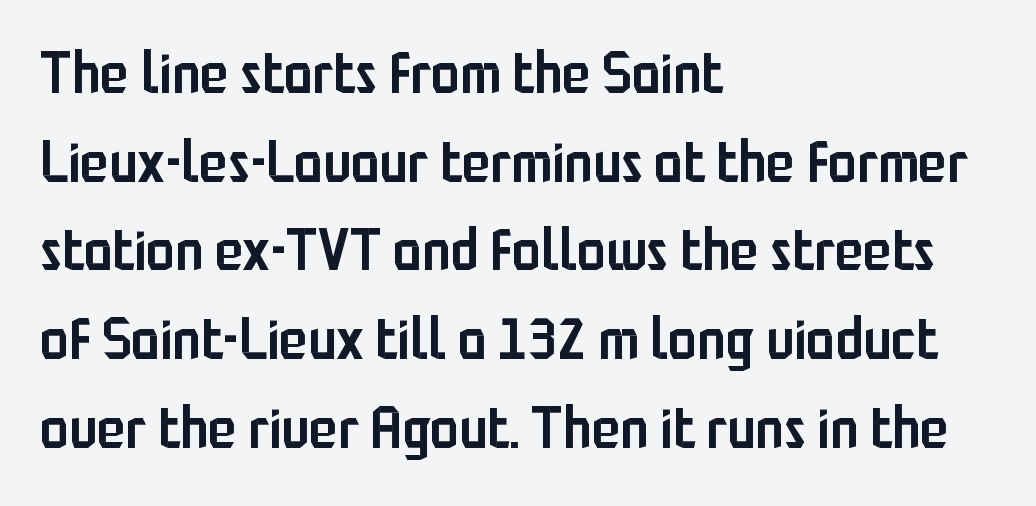
A student would call this left alignment; a typographer would say flush left, rag right. Stroke thickness is moderately raised; the sample reads as semibold. The glyphs are unaccompanied by any horizontal stroke below them. Honestly, the letter spacing is just normal — you wouldn't notice it. Quick note: not italic, upright.
